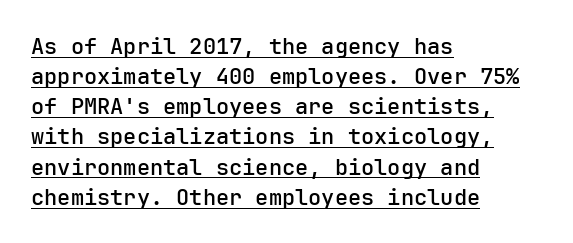
The image shows 22 px text type, upright; set left-aligned, normal line spacing (1.37x), normal letter spacing, underlined.
